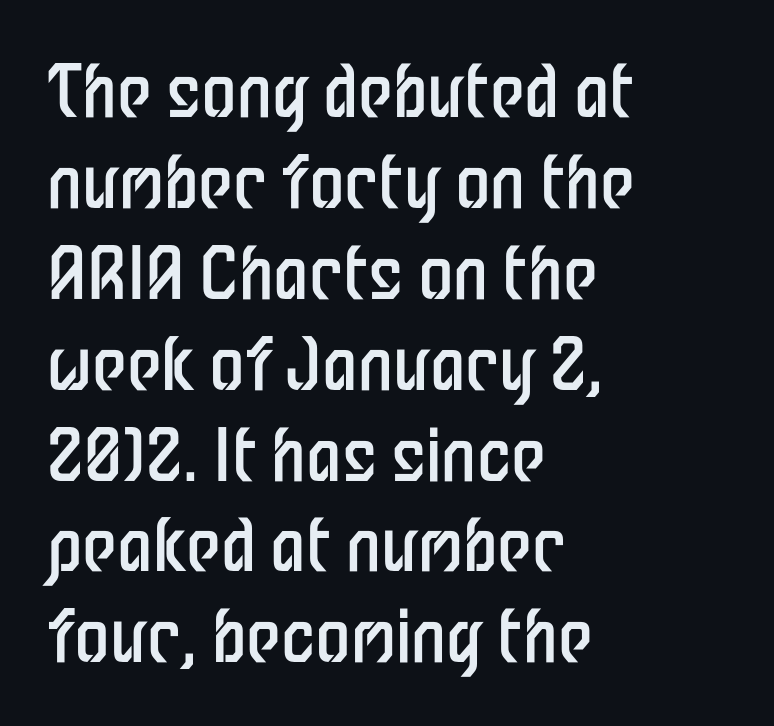
{"serif": "no", "italic": "no", "bold": "no", "weight": "regular", "width": "condensed", "stroke_contrast": "low", "x_height": "medium", "monospaced": "no", "underline": "no", "align": "left", "line_spacing": "normal", "line_spacing_ratio": 1.28, "letter_spacing": "normal", "letter_spacing_em": 0.0, "glyph_px": 71}
